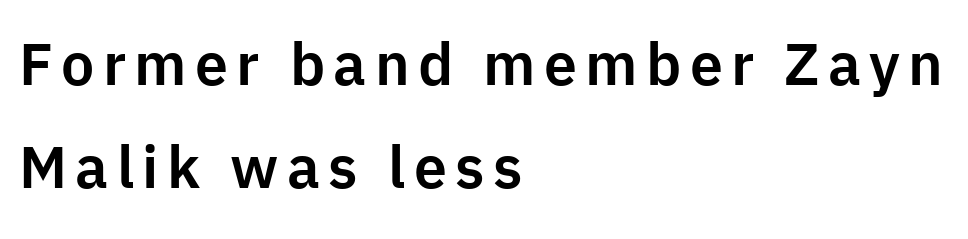
{"serif": "no", "italic": "no", "width": "normal", "stroke_contrast": "low", "x_height": "medium", "monospaced": "no", "underline": "no", "align": "left", "line_spacing_ratio": 1.74, "glyph_px": 59}
